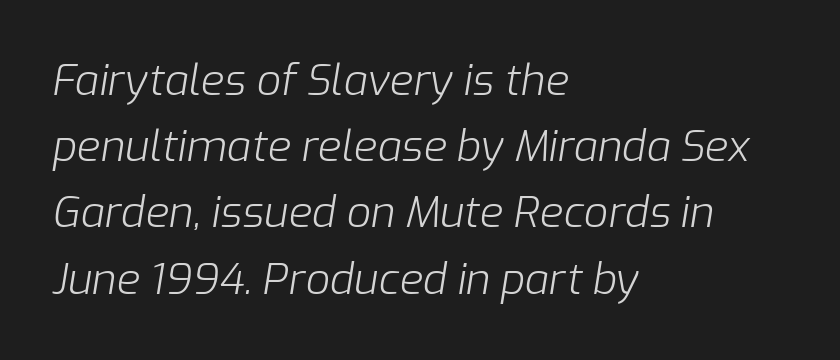
The image shows 43 px light type, italic (leaning right); set left-aligned, normal line spacing (1.54x), normal letter spacing, not underlined; low stroke contrast and a medium x-height.
